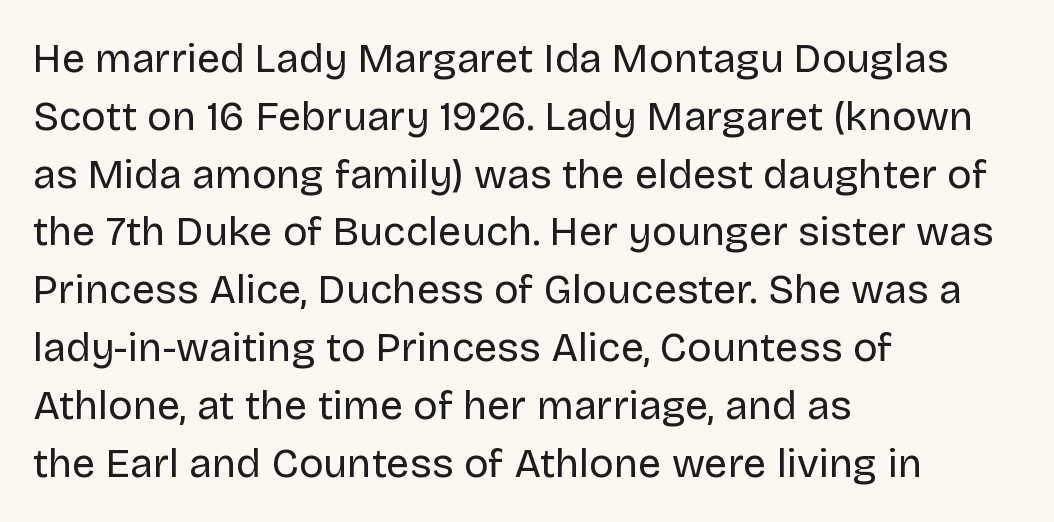
{"serif": "no", "italic": "no", "bold": "no", "weight": "regular", "width": "normal", "stroke_contrast": "low", "x_height": "large", "monospaced": "no", "underline": "no", "align": "left", "line_spacing": "normal", "line_spacing_ratio": 1.41, "letter_spacing": "normal", "letter_spacing_em": 0.0, "glyph_px": 41}
